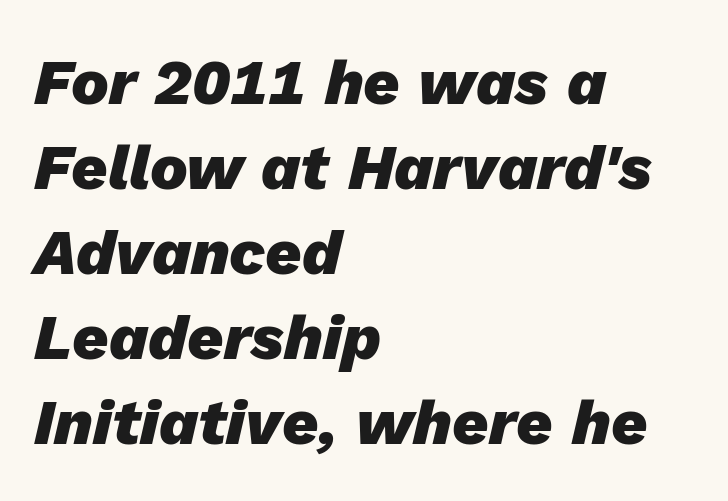
The image shows 63 px heavy type, italic (leaning right); set left-aligned, normal line spacing (1.35x), normal letter spacing, not underlined; low stroke contrast and a medium x-height.
